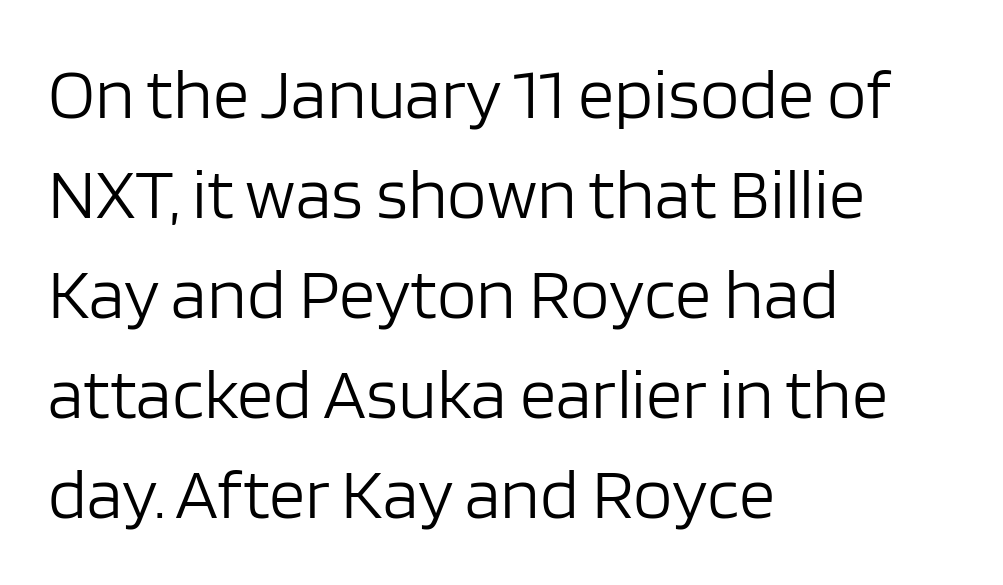
The image shows 72 px light sans-serif type, upright; set left-aligned, normal line spacing (1.39x), normal letter spacing, not underlined; low stroke contrast and a large x-height.
